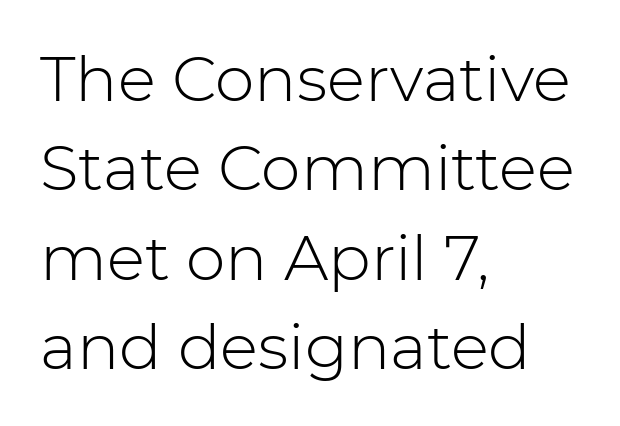
The image shows 63 px light sans-serif type, upright; set left-aligned, normal line spacing (1.42x), normal letter spacing, not underlined; low stroke contrast and a medium x-height.
